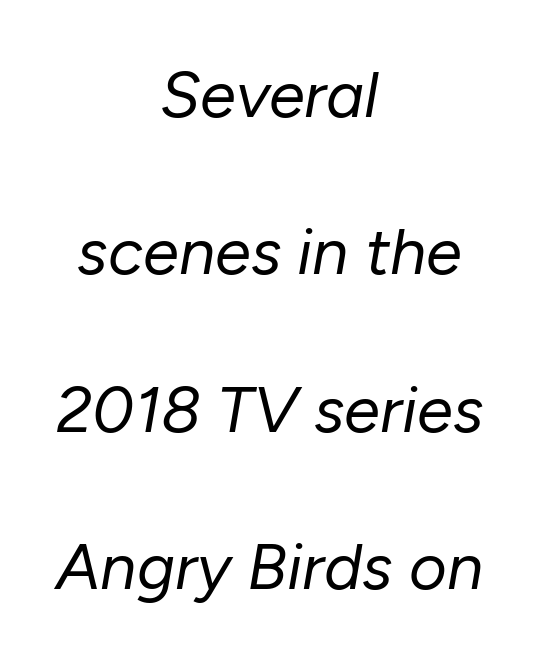
{"italic": "yes", "lean": "right", "slant_degrees": 10, "bold": "no", "weight": "regular", "width": "normal", "stroke_contrast": "low", "x_height": "medium", "monospaced": "no", "underline": "no", "align": "center", "line_spacing": "loose", "line_spacing_ratio": 2.42, "letter_spacing": "normal", "letter_spacing_em": 0.0, "glyph_px": 65}
